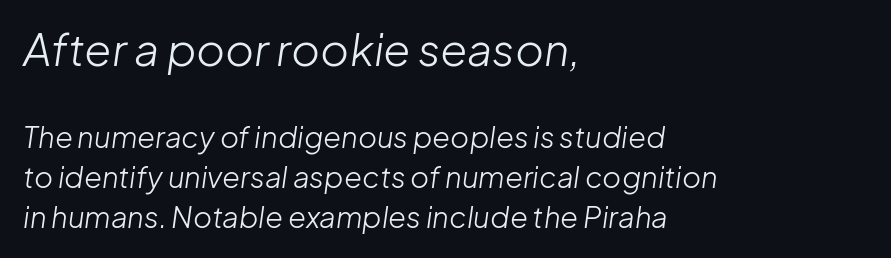
The image shows 44 px light type, italic (leaning right); set left-aligned, normal line spacing (1.38x), normal letter spacing, not underlined; the first (top) block is 1.52x larger; low stroke contrast and a medium x-height.
